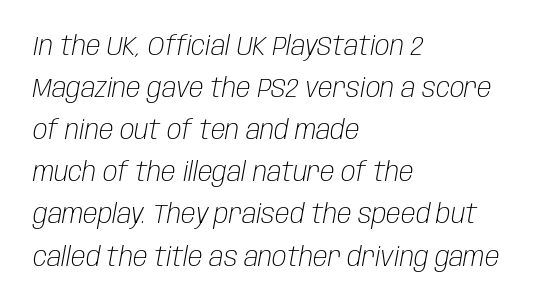
The image shows 27 px text type, italic (leaning right); set left-aligned, normal line spacing (1.56x), normal letter spacing, not underlined.
